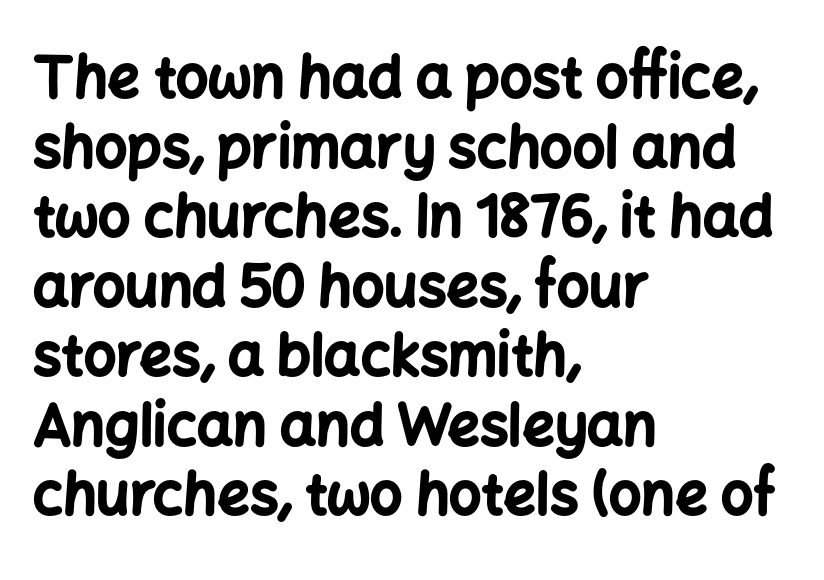
The image shows 57 px bold sans-serif type, upright; set left-aligned, line spacing 1.22x, normal letter spacing, not underlined; low stroke contrast and a medium x-height.
